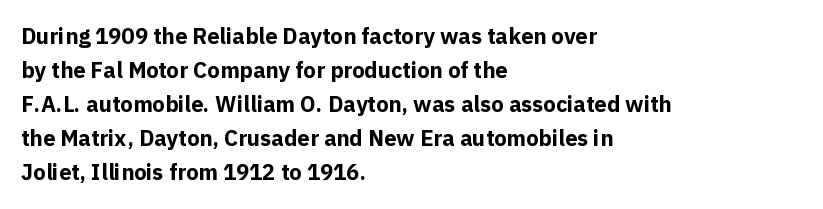
Q: Is the text bold? A: Yes.
Q: Is the text italic (slanted)? A: No, it is upright.
Q: Is the text underlined? A: No.
Q: How is the paragraph aligned? A: Left-aligned.
Q: Is the spacing between letters normal or unusually wide? A: Normal.
Q: Is the spacing between lines tight, normal or loose? A: Normal.
